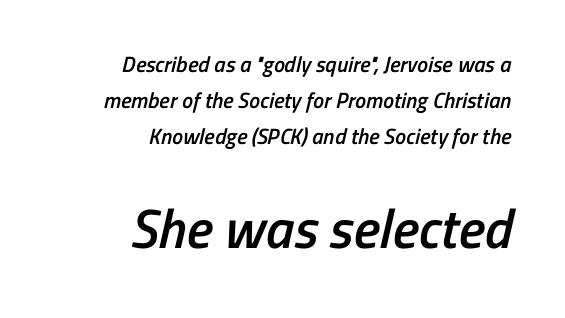
Q: Is the text bold? A: Semi-bold.
Q: Is the typeface a serif or a sans-serif typeface? A: Sans-serif.
Q: Is the text underlined? A: No.
Q: How is the paragraph aligned? A: Right-aligned.
Q: Is the spacing between letters normal or unusually wide? A: Normal.
Q: Is the spacing between lines tight, normal or loose? A: Normal.
Q: Which block of text is set in a larger size, the first (top) or the second (bottom)? A: The second (bottom) one.
Q: Width (condensed, normal, or wide)? A: Condensed.
Q: Stroke contrast? A: Low.
Q: x-height? A: Medium.
Q: Monospaced? A: No.
